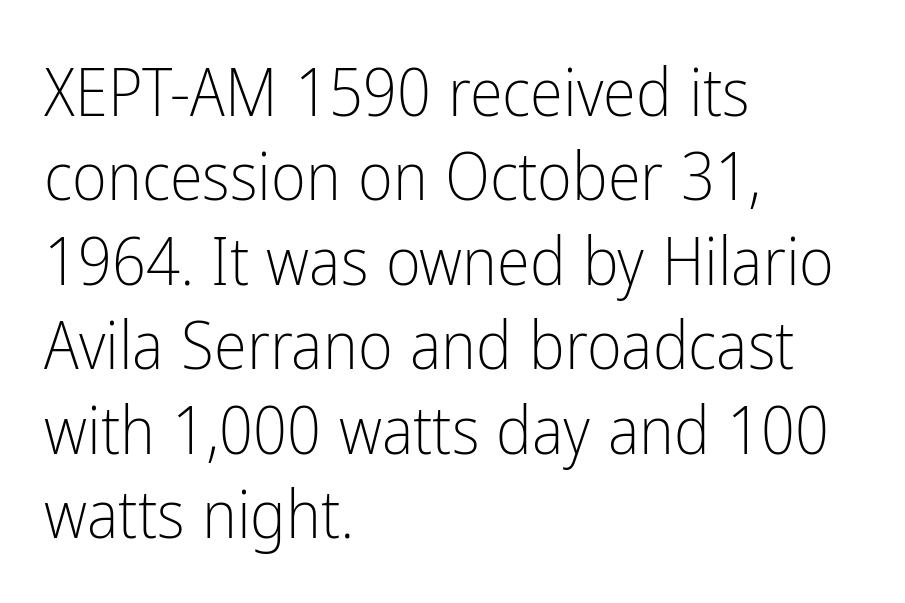
The image shows 67 px light, condensed sans-serif type, upright; set left-aligned, normal line spacing (1.26x), normal letter spacing, not underlined; low stroke contrast and a medium x-height.
